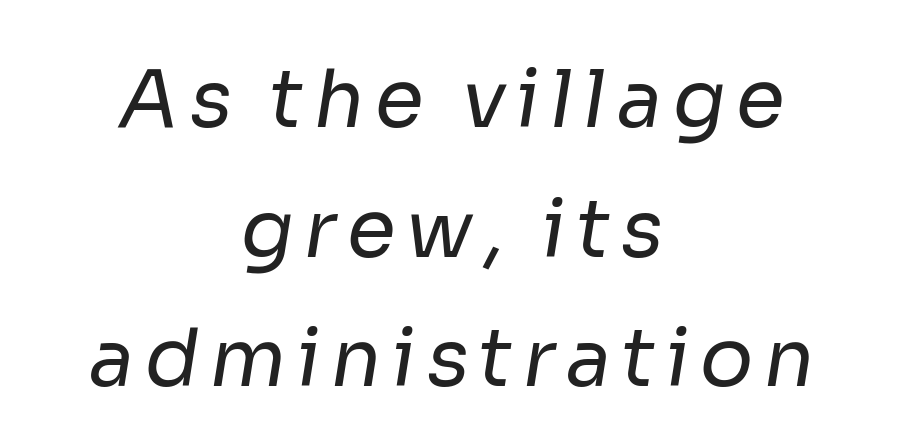
The image shows 79 px regular-weight sans-serif type; set centered, normal line spacing (1.64x), not underlined; low stroke contrast and a medium x-height.
